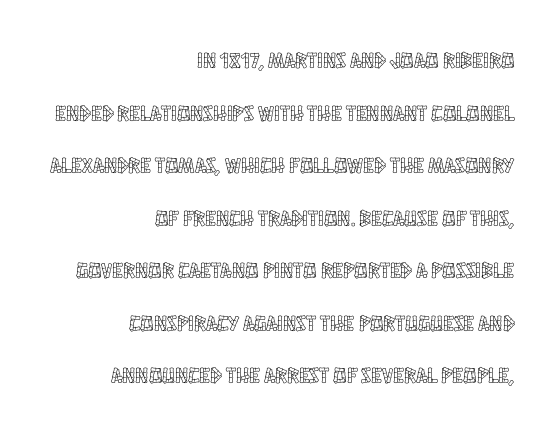
{"italic": "no", "underline": "no", "align": "right", "line_spacing": "loose", "line_spacing_ratio": 2.39, "letter_spacing": "normal", "letter_spacing_em": 0.0, "glyph_px": 22}
